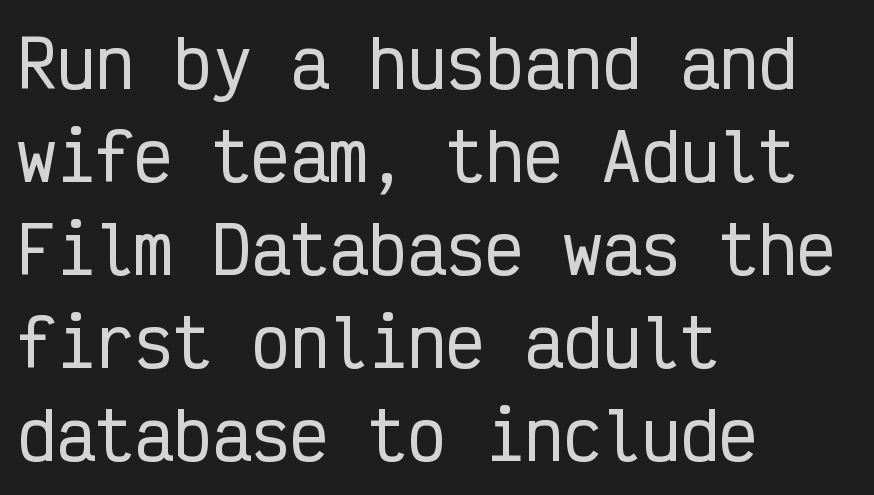
Q: Is the text italic (slanted)? A: No, it is upright.
Q: Is the typeface a serif or a sans-serif typeface? A: Sans-serif.
Q: Is the text underlined? A: No.
Q: How is the paragraph aligned? A: Left-aligned.
Q: Is the spacing between letters normal or unusually wide? A: Normal.
Q: Is the spacing between lines tight, normal or loose? A: Normal.
Q: Width (condensed, normal, or wide)? A: Condensed.
Q: Stroke contrast? A: Low.
Q: x-height? A: Medium.
Q: Monospaced? A: Yes.
